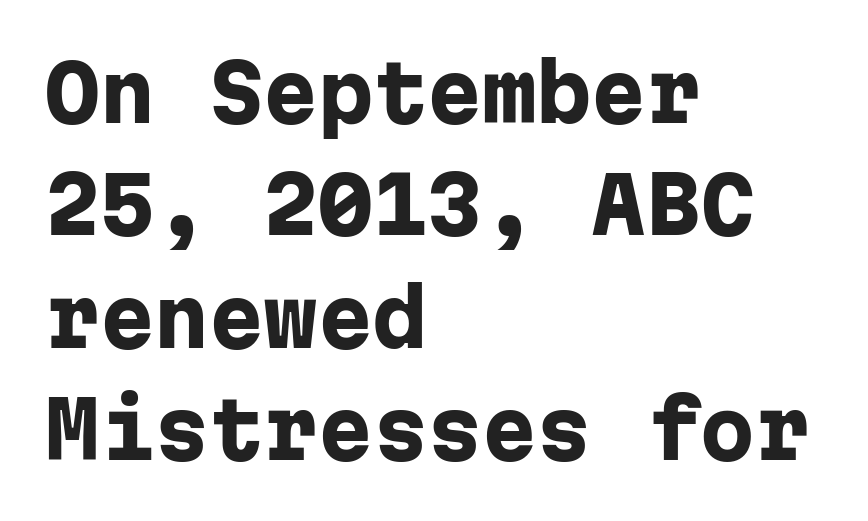
{"serif": "no", "italic": "no", "bold": "yes", "weight": "heavy", "width": "normal", "stroke_contrast": "low", "x_height": "medium", "monospaced": "yes", "underline": "no", "align": "left", "line_spacing": "normal", "line_spacing_ratio": 1.44, "letter_spacing": "normal", "letter_spacing_em": 0.0, "glyph_px": 78}
